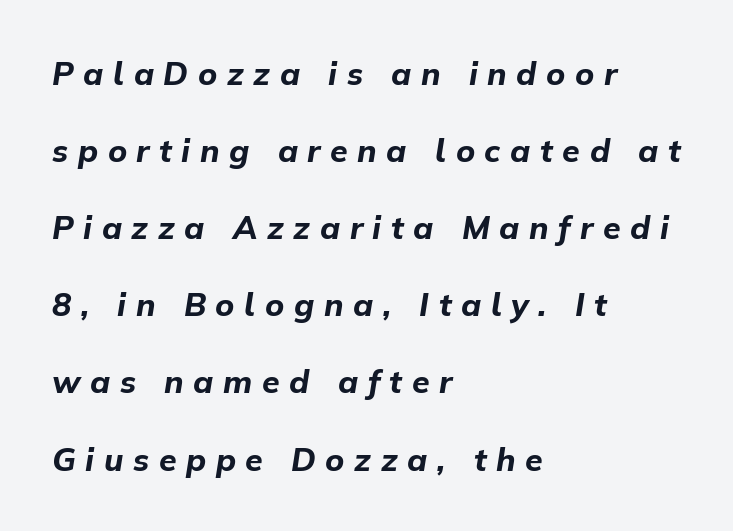
{"italic": "yes", "lean": "right", "slant_degrees": 9, "bold": "yes", "weight": "bold", "width": "normal", "stroke_contrast": "low", "x_height": "medium", "monospaced": "no", "underline": "no", "align": "left", "line_spacing": "loose", "line_spacing_ratio": 2.41, "letter_spacing": "wide", "letter_spacing_em": 0.3, "glyph_px": 32}
